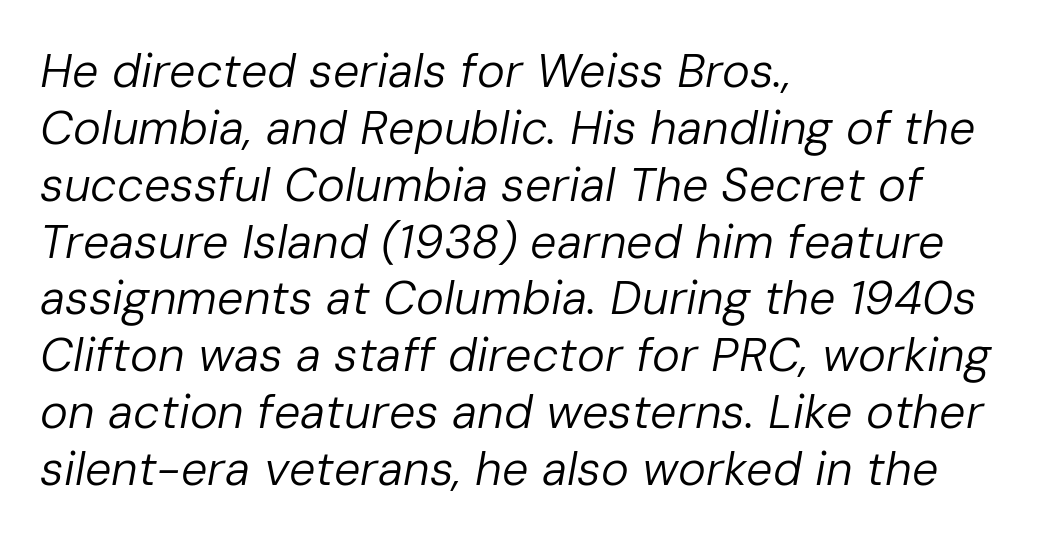
Does the copy run flush right? No — it runs flush left. The axis of the letterforms is tilted away from vertical. Stems here are at most as thick as an everyday book face. The face used here is proportionally spaced, like ordinary book or web type. Type without underlining. The tracking reads as untouched default to a designer's eye.
